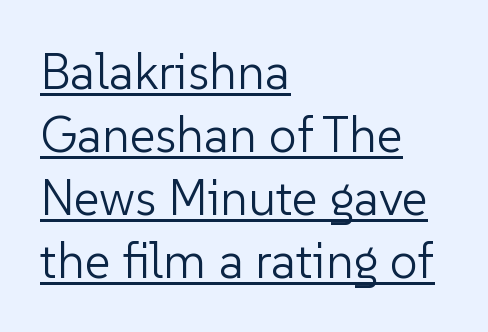
The image shows 50 px light sans-serif type, upright; set left-aligned, normal line spacing (1.26x), normal letter spacing, underlined; low stroke contrast and a medium x-height.
